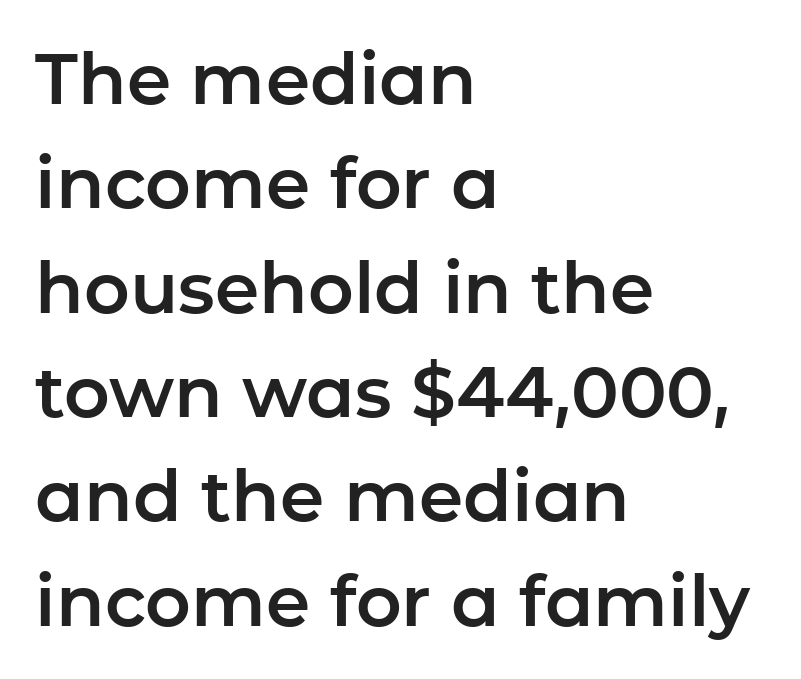
The image shows 71 px sans-serif type, upright; set left-aligned, normal line spacing (1.47x), normal letter spacing, not underlined; low stroke contrast and a medium x-height.
